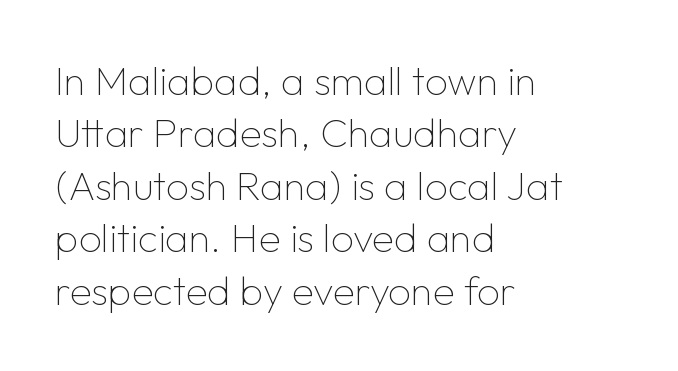
A typesetter would call this leading conventional body-copy spacing. Do the characters align in a grid? No, the font is proportional. Alignment: flush left. This reads as an unemphasized weight, regular at the heaviest. Words float on clear page, feet unadorned. The type family on display is of the sans-serif kind.
